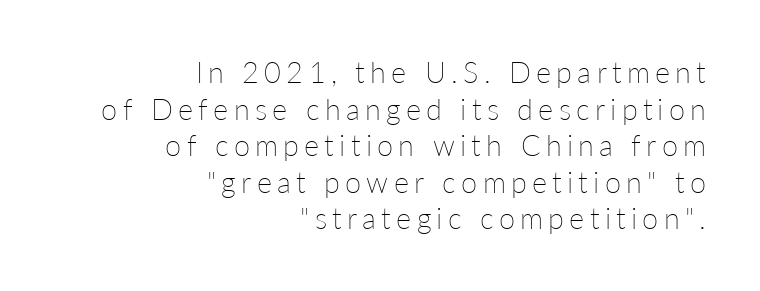
{"italic": "no", "bold": "no", "weight": "thin", "width": "normal", "stroke_contrast": "low", "x_height": "medium", "monospaced": "no", "underline": "no", "align": "right", "line_spacing": "normal", "line_spacing_ratio": 1.26, "glyph_px": 29}
